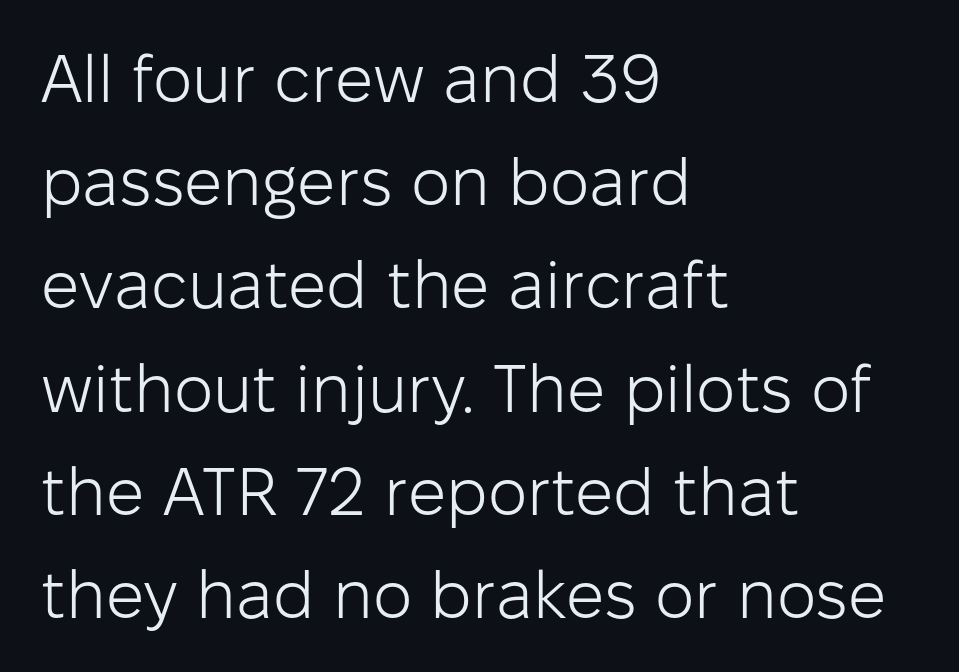
Q: Is the text bold? A: No.
Q: Is the text italic (slanted)? A: No, it is upright.
Q: Is the typeface a serif or a sans-serif typeface? A: Sans-serif.
Q: Is the text underlined? A: No.
Q: How is the paragraph aligned? A: Left-aligned.
Q: Is the spacing between letters normal or unusually wide? A: Normal.
Q: Is the spacing between lines tight, normal or loose? A: Normal.
Q: Width (condensed, normal, or wide)? A: Normal.
Q: Stroke contrast? A: Low.
Q: x-height? A: Medium.
Q: Monospaced? A: No.
